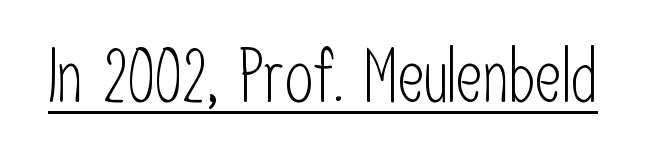
{"serif": "no", "italic": "no", "bold": "no", "weight": "light", "width": "condensed", "stroke_contrast": "low", "x_height": "medium", "monospaced": "no", "underline": "yes", "letter_spacing": "normal", "letter_spacing_em": 0.0, "glyph_px": 73}
